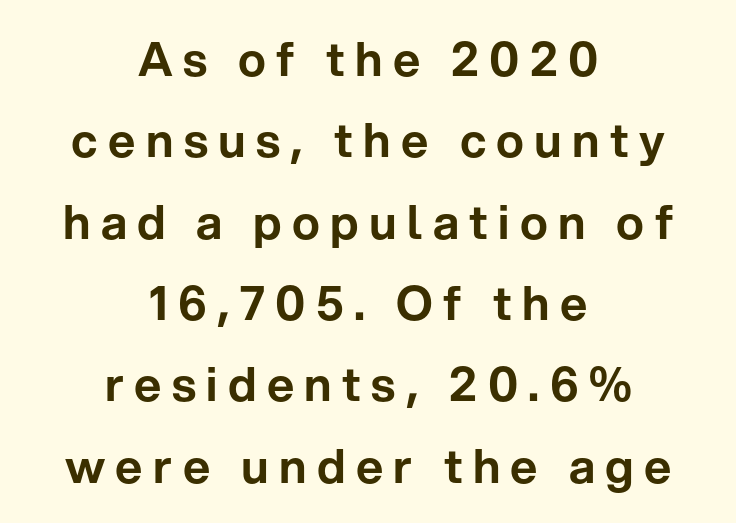
{"serif": "no", "italic": "no", "width": "normal", "stroke_contrast": "low", "x_height": "medium", "monospaced": "no", "underline": "no", "align": "center", "line_spacing_ratio": 1.73, "letter_spacing": "wide", "letter_spacing_em": 0.22, "glyph_px": 47}
